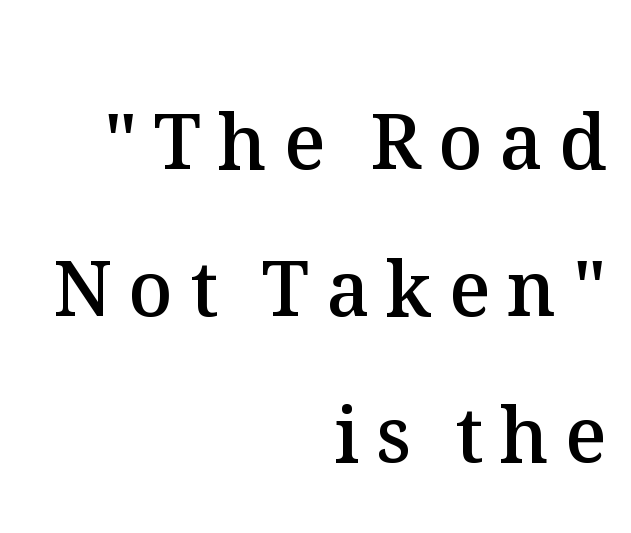
{"italic": "no", "bold": "semi", "weight": "semibold", "width": "normal", "stroke_contrast": "medium", "x_height": "medium", "monospaced": "no", "underline": "no", "align": "right", "line_spacing": "loose", "line_spacing_ratio": 1.93, "letter_spacing": "wide", "letter_spacing_em": 0.22, "glyph_px": 76}
